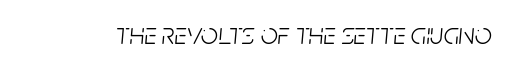
Varying glyph widths throughout — classic text-font behaviour. You can tell it's italic because the verticals aren't actually vertical. Underlining? Definitely not there. A typesetter would call this zero additional tracking. The letterforms sit at book weight or below.
